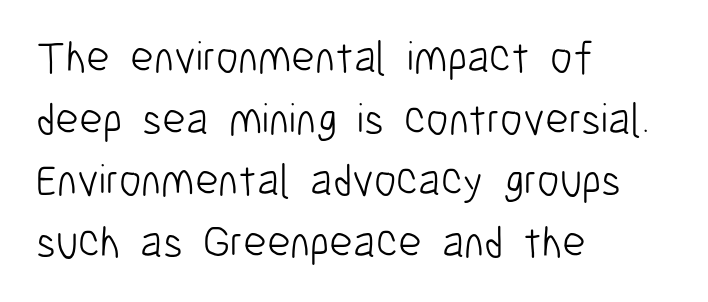
How are the letters spaced? Ordinarily, with no added tracking. Layout note: lines flush left. Unbolded letterforms with no extra heft. Quick note: underline off. This sample has the flowing, uneven cadence of proportional lettering. No italicization has been applied; the sample stays upright.
